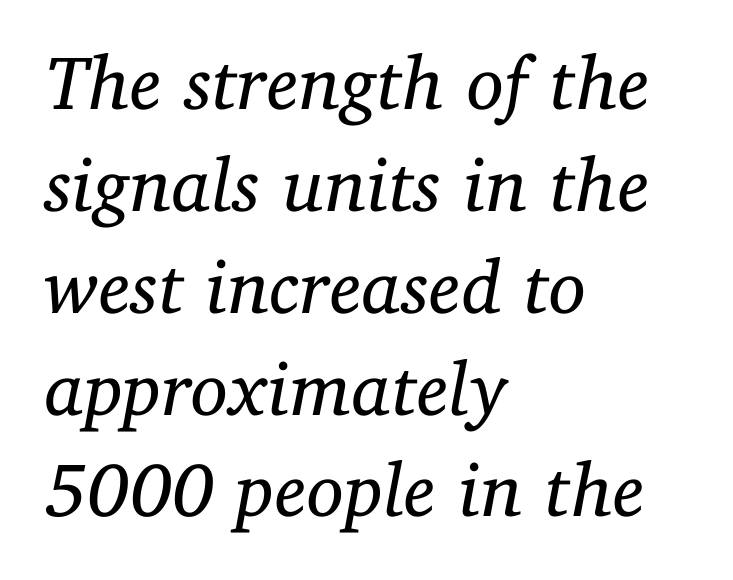
The image shows 76 px regular-weight serif type, italic (leaning right); set left-aligned, normal line spacing (1.34x), normal letter spacing, not underlined; low stroke contrast and a medium x-height.
